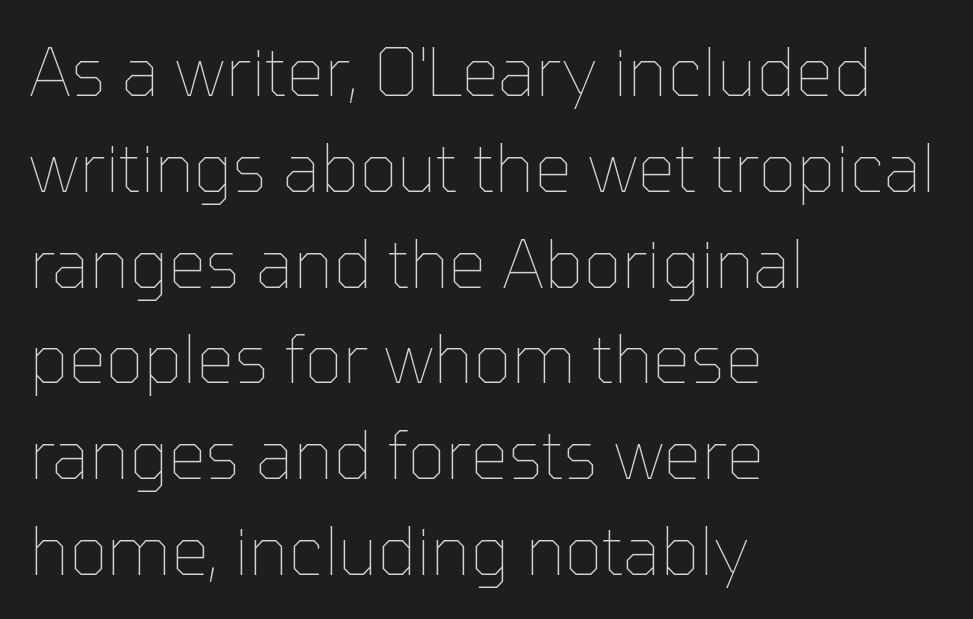
The image shows 67 px thin type, upright; set left-aligned, normal line spacing (1.43x), normal letter spacing, not underlined; low stroke contrast and a medium x-height.
